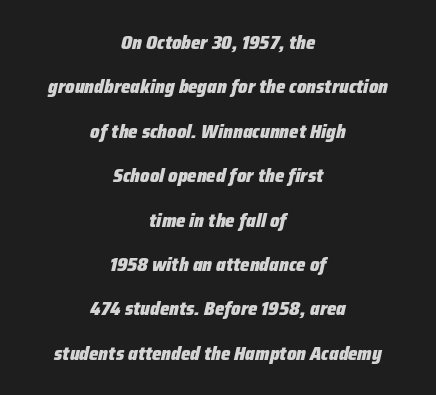
{"italic": "yes", "lean": "right", "slant_degrees": 12, "bold": "yes", "underline": "no", "align": "center", "line_spacing": "loose", "line_spacing_ratio": 2.22, "letter_spacing": "normal", "letter_spacing_em": 0.0, "glyph_px": 20}
